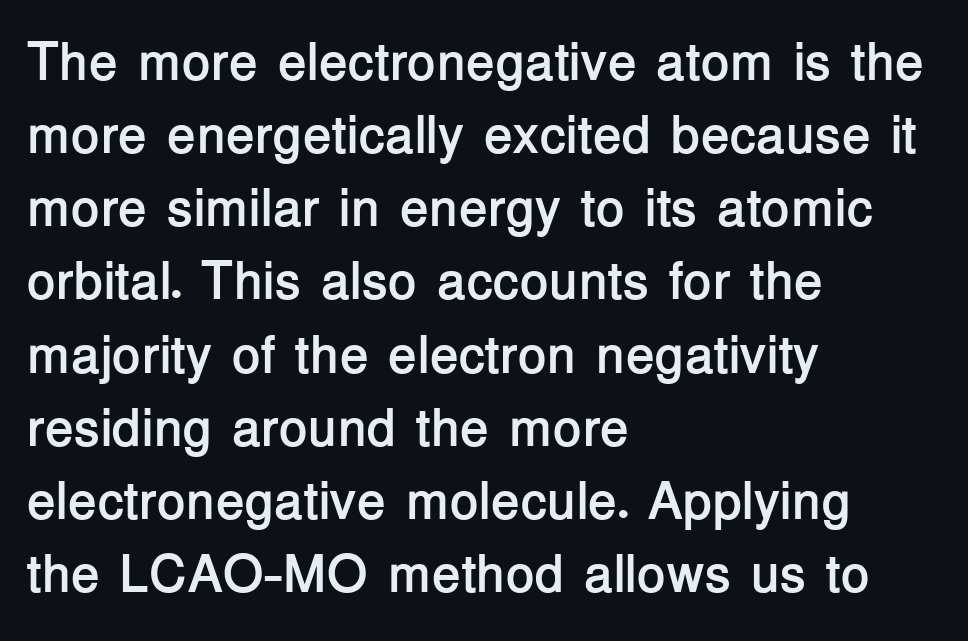
Q: Is the text bold? A: Yes.
Q: Is the text italic (slanted)? A: No, it is upright.
Q: Is the typeface a serif or a sans-serif typeface? A: Sans-serif.
Q: Is the text underlined? A: No.
Q: How is the paragraph aligned? A: Left-aligned.
Q: Is the spacing between letters normal or unusually wide? A: Normal.
Q: Is the spacing between lines tight, normal or loose? A: Normal.
Q: Width (condensed, normal, or wide)? A: Normal.
Q: Stroke contrast? A: Low.
Q: x-height? A: Medium.
Q: Monospaced? A: No.
